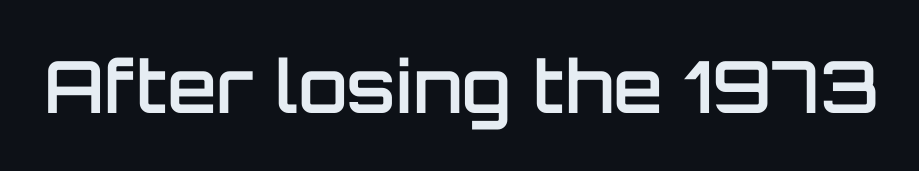
{"serif": "no", "italic": "no", "bold": "semi", "weight": "semibold", "width": "normal", "stroke_contrast": "low", "x_height": "large", "monospaced": "no", "underline": "no", "letter_spacing": "normal", "letter_spacing_em": 0.0, "glyph_px": 72}
